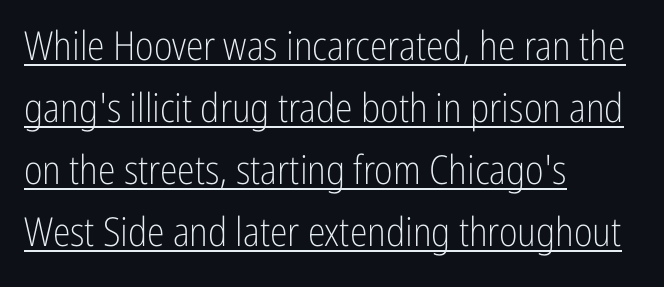
Each letter keeps its own natural width here, so spacing adapts to shape. Caption: multi-line text, flush left, ragged right. This rendering employs a face without finishing strokes, i.e., a sans-serif. Tracking value appears to be zero — textbook default spacing.
